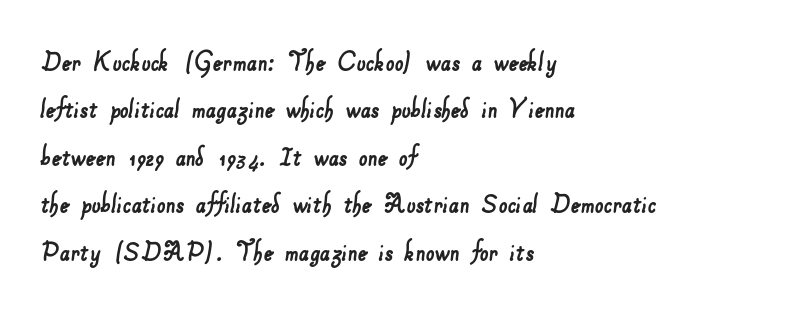
{"serif": "no", "width": "normal", "stroke_contrast": "low", "x_height": "small", "monospaced": "no", "underline": "no", "align": "left", "line_spacing": "normal", "line_spacing_ratio": 1.53, "letter_spacing": "normal", "letter_spacing_em": 0.0, "glyph_px": 31}
